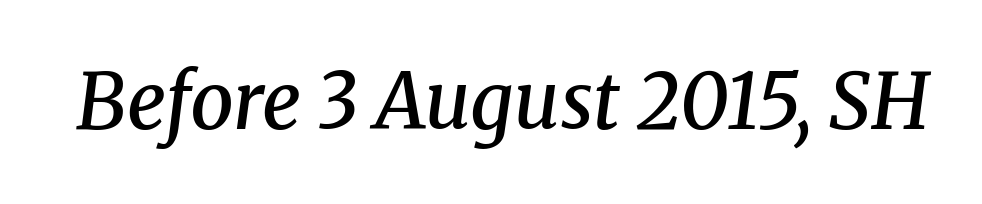
These lines keep a tight, regular rhythm from letter to letter. Note the varied advance widths — an 'i' is clearly narrower than an 'm'. It's the slanting kind of type. Bare-footed words on every line. This is the in-between weight designers call semibold or demi. Each letter's strokes conclude with small projecting serifs.
